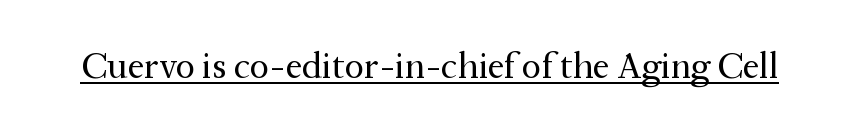
{"serif": "yes", "italic": "no", "bold": "no", "weight": "regular", "width": "normal", "stroke_contrast": "medium", "x_height": "medium", "monospaced": "no", "underline": "yes", "letter_spacing": "normal", "letter_spacing_em": 0.0, "glyph_px": 37}
